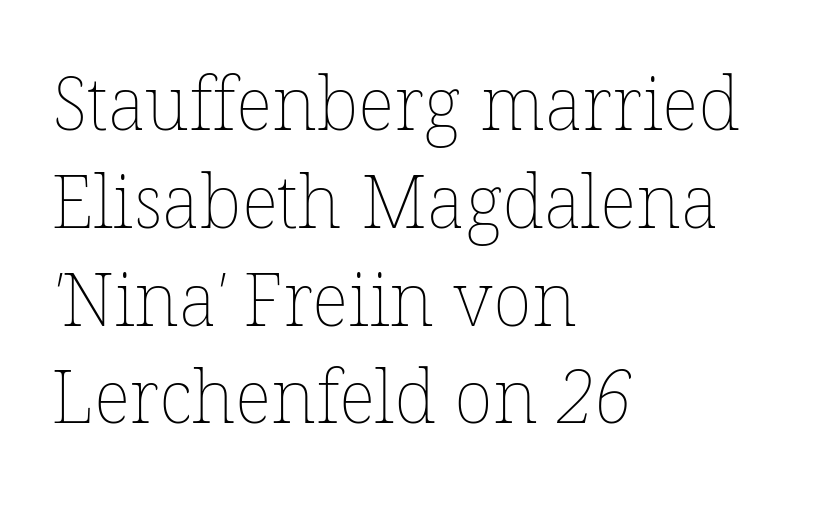
Clear beneath every line of the passage. Compared with typical body copy, the letter spacing here is the same. Looks like regular typesetting: each glyph gets only the width it needs. Rows of type keep a routine distance in the vertical direction.
